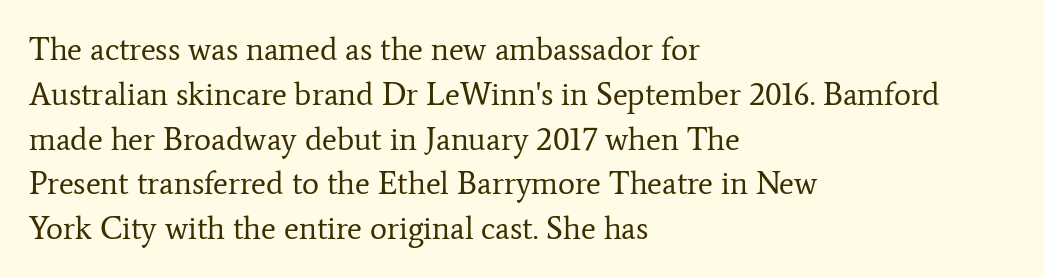
When letters stand straight like this, we call the style roman or upright. Short note: letters normally spaced. Horizontally, the lines are justified to the leading edge only. Proportional: the letters do not fall into vertical columns.
